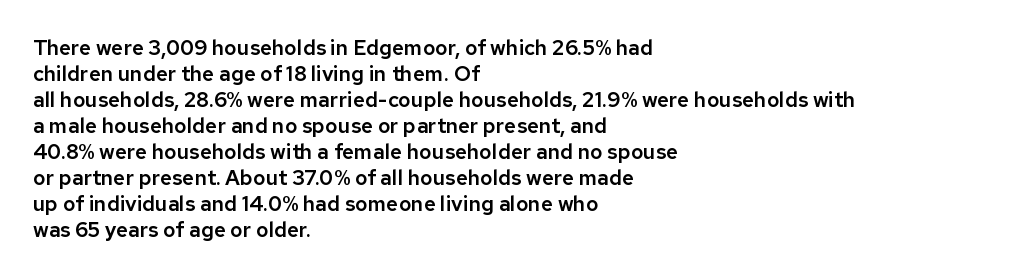
The typesetter chose a ragged-right arrangement here. The type sits square on the baseline with zero lean. There is no visible air inserted between adjacent glyphs. Has an underline been added? It has not.
